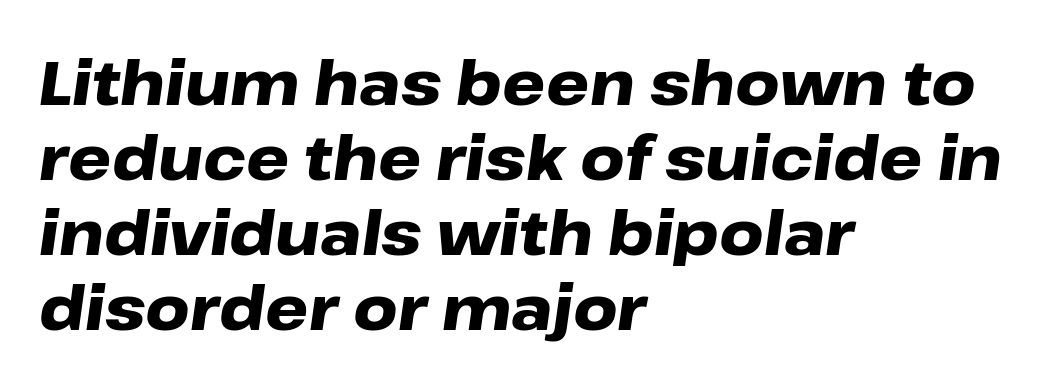
{"italic": "yes", "lean": "right", "slant_degrees": 8, "bold": "yes", "weight": "heavy", "width": "wide", "stroke_contrast": "low", "x_height": "medium", "monospaced": "no", "underline": "no", "align": "left", "line_spacing_ratio": 1.23, "letter_spacing": "normal", "letter_spacing_em": 0.0, "glyph_px": 61}
